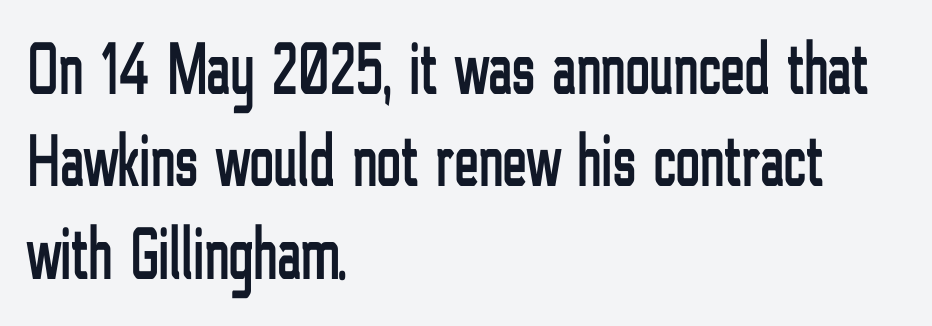
The image shows 74 px condensed sans-serif type, upright; set left-aligned, normal line spacing (1.25x), normal letter spacing, not underlined; low stroke contrast and a medium x-height.
